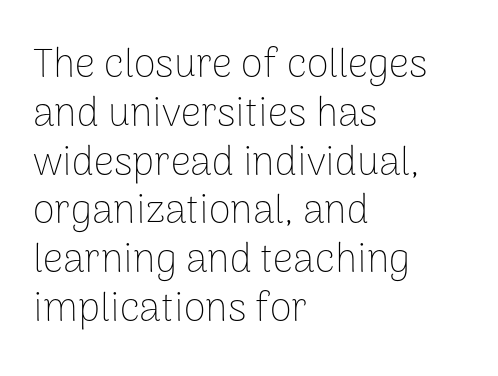
The image shows 40 px thin sans-serif type, upright; set left-aligned, line spacing 1.22x, normal letter spacing, not underlined; low stroke contrast and a medium x-height.
